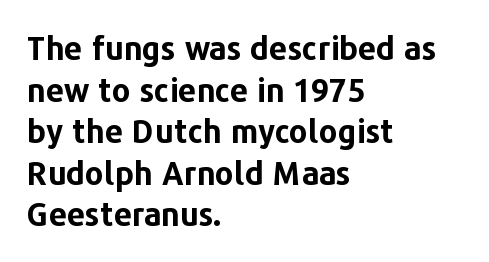
Q: Is the text bold? A: Yes.
Q: Is the text italic (slanted)? A: No, it is upright.
Q: Is the typeface a serif or a sans-serif typeface? A: Sans-serif.
Q: Is the text underlined? A: No.
Q: How is the paragraph aligned? A: Left-aligned.
Q: Is the spacing between letters normal or unusually wide? A: Normal.
Q: Is the spacing between lines tight, normal or loose? A: Normal.
Q: Width (condensed, normal, or wide)? A: Normal.
Q: Stroke contrast? A: Low.
Q: x-height? A: Medium.
Q: Monospaced? A: No.
